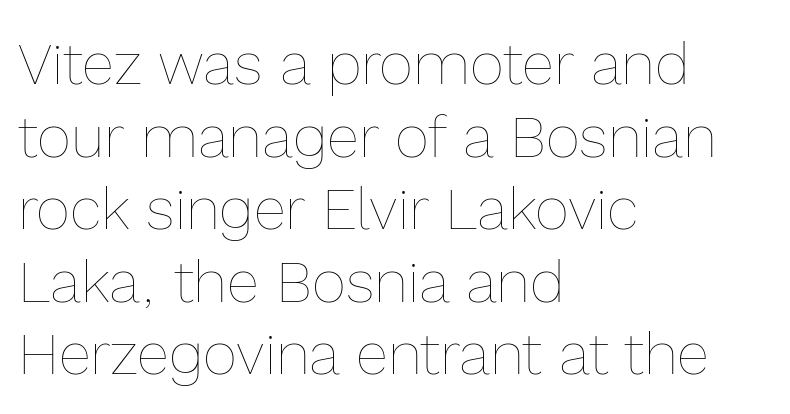
Counters stay open thanks to moderate or lighter strokes. Leftover space on each line is placed entirely after the last word. The letters stand upright; this is a roman face. Do the characters align in a grid? No, the font is proportional.
